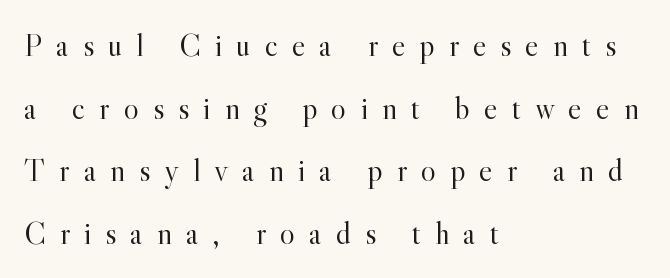
Q: Is the text bold? A: No.
Q: Is the text italic (slanted)? A: No, it is upright.
Q: Is the typeface a serif or a sans-serif typeface? A: Serif.
Q: Is the text underlined? A: No.
Q: How is the paragraph aligned? A: Left-aligned.
Q: Is the spacing between letters normal or unusually wide? A: Unusually wide.
Q: Is the spacing between lines tight, normal or loose? A: Loose.
Q: Width (condensed, normal, or wide)? A: Normal.
Q: x-height? A: Small.
Q: Monospaced? A: No.
